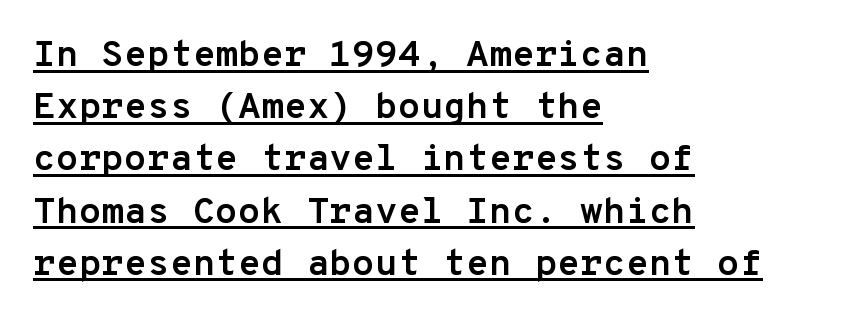
{"serif": "no", "italic": "no", "bold": "yes", "weight": "semibold", "width": "normal", "stroke_contrast": "low", "x_height": "medium", "monospaced": "yes", "underline": "yes", "align": "left", "line_spacing": "normal", "line_spacing_ratio": 1.41, "letter_spacing": "normal", "letter_spacing_em": 0.0, "glyph_px": 37}
